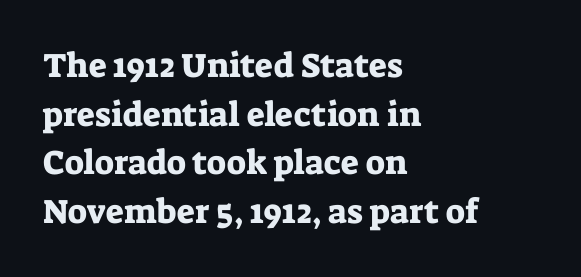
{"serif": "yes", "italic": "no", "width": "normal", "stroke_contrast": "low", "x_height": "medium", "monospaced": "no", "underline": "no", "align": "left", "line_spacing": "normal", "line_spacing_ratio": 1.43, "letter_spacing": "normal", "letter_spacing_em": 0.0, "glyph_px": 34}
